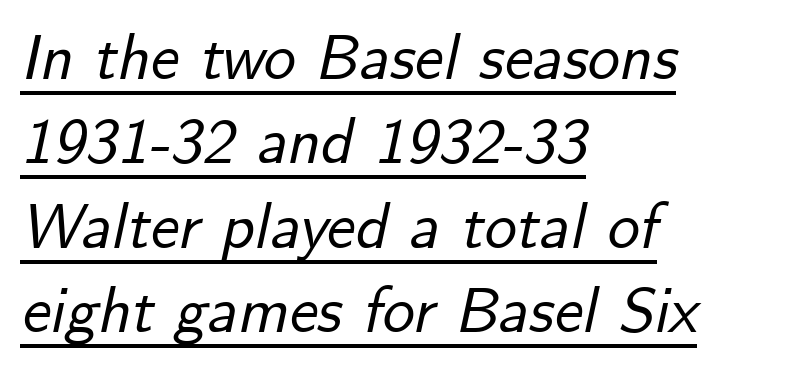
A continuous stroke trails under the words, as in a hyperlink. Short note: letters normally spaced. Horizontally, the lines are justified to the leading edge only. Character widths vary here, with narrow letters taking less room than wide ones. Interline gaps are of average width in this sample. Compared with ordinary roman type, these characters are visibly tilted.
